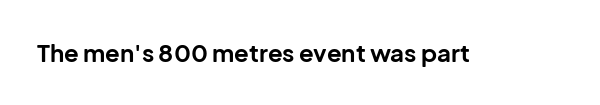
The image shows 24 px bold type, upright; set normal letter spacing, not underlined.
